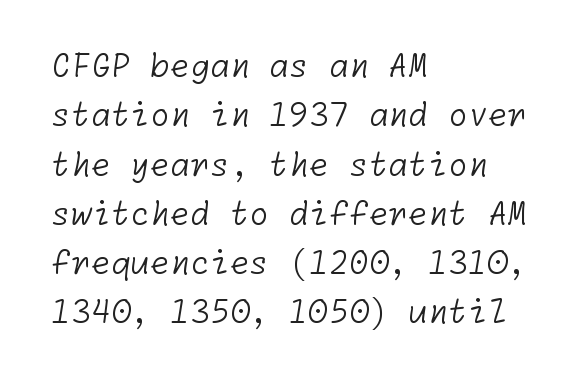
The image shows 32 px light sans-serif type; set left-aligned, normal line spacing (1.54x), normal letter spacing, not underlined; low stroke contrast and a medium x-height.
